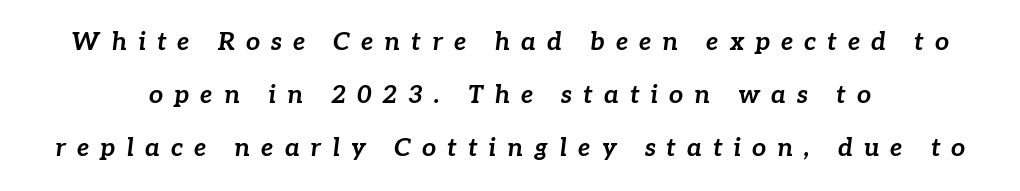
The image shows 25 px bold type, italic (leaning right); set centered, loose line spacing (2.12x), unusually wide letter spacing (+0.44 em), not underlined.
